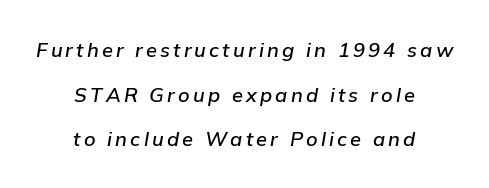
The image shows 20 px text type, italic (leaning right); set centered, loose line spacing (2.23x), not underlined.
